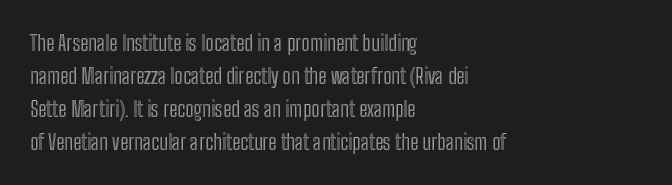
Q: Is the text italic (slanted)? A: No, it is upright.
Q: Is the text underlined? A: No.
Q: How is the paragraph aligned? A: Left-aligned.
Q: Is the spacing between letters normal or unusually wide? A: Normal.
Q: Is the spacing between lines tight, normal or loose? A: Normal.
